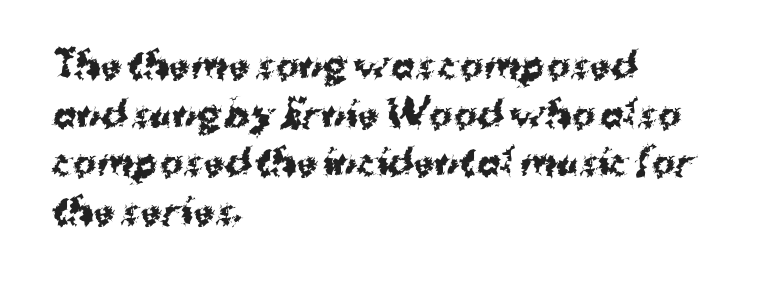
{"serif": "no", "bold": "yes", "weight": "bold", "width": "normal", "stroke_contrast": "medium", "x_height": "medium", "monospaced": "no", "underline": "no", "align": "left", "line_spacing": "normal", "line_spacing_ratio": 1.39, "letter_spacing": "normal", "letter_spacing_em": 0.0, "glyph_px": 35}
